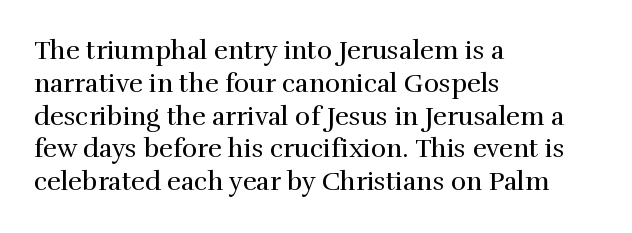
The image shows 26 px text type, upright; set left-aligned, normal line spacing (1.26x), normal letter spacing, not underlined.
